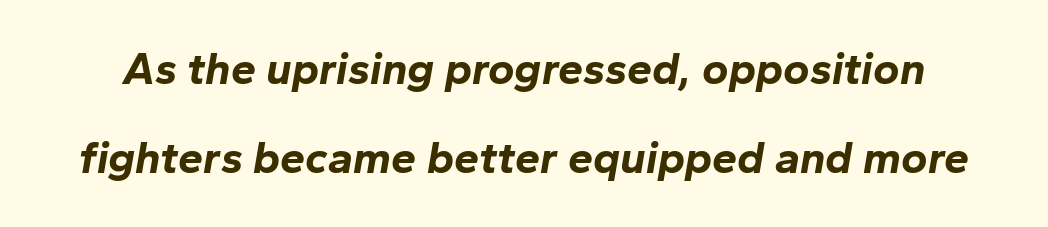
{"italic": "yes", "lean": "right", "slant_degrees": 10, "bold": "yes", "weight": "bold", "width": "normal", "stroke_contrast": "low", "x_height": "medium", "monospaced": "no", "underline": "no", "line_spacing": "loose", "line_spacing_ratio": 1.98, "letter_spacing": "normal", "letter_spacing_em": 0.0, "glyph_px": 45}
